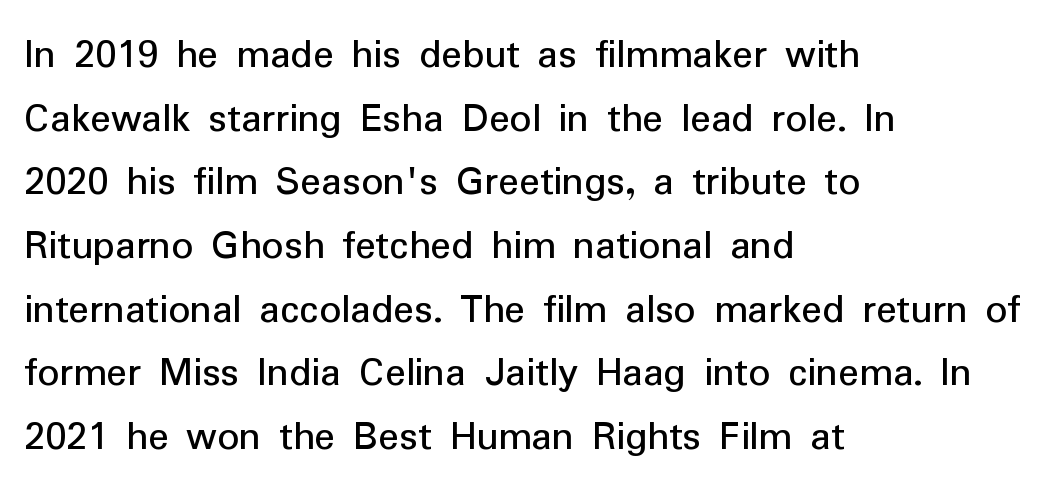
{"serif": "no", "italic": "no", "width": "normal", "stroke_contrast": "low", "x_height": "medium", "monospaced": "no", "underline": "no", "align": "left", "line_spacing": "normal", "line_spacing_ratio": 1.48, "letter_spacing": "normal", "letter_spacing_em": 0.0, "glyph_px": 43}
